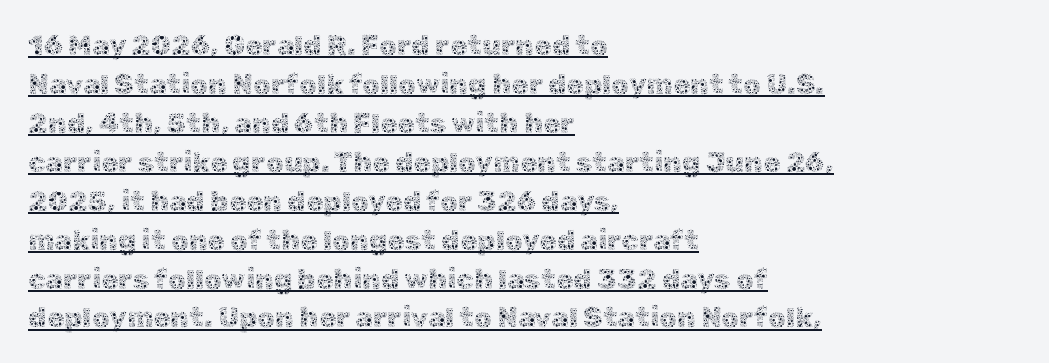
Q: Is the text bold? A: No.
Q: Is the text italic (slanted)? A: No, it is upright.
Q: Is the text underlined? A: Yes.
Q: How is the paragraph aligned? A: Left-aligned.
Q: Is the spacing between letters normal or unusually wide? A: Normal.
Q: Is the spacing between lines tight, normal or loose? A: Normal.
Q: Width (condensed, normal, or wide)? A: Normal.
Q: x-height? A: Medium.
Q: Monospaced? A: No.
